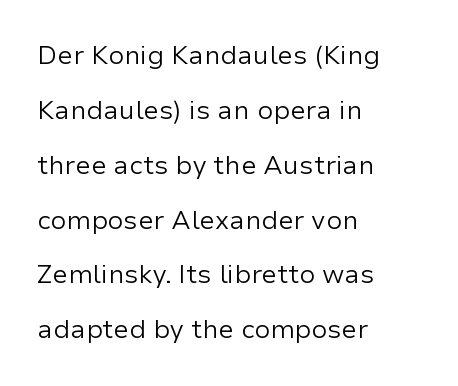
Style check: upright. If you measured baseline to baseline, you'd find a long distance. Each row of text sits above clean, open space. The ragged edge is on the right, which tells us the setting is flush left.
